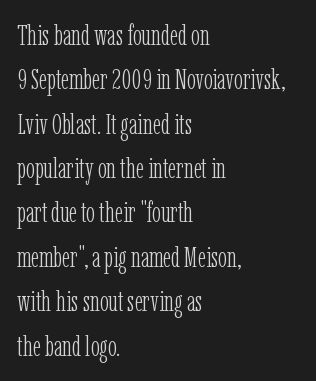
{"serif": "yes", "italic": "no", "bold": "no", "weight": "light", "width": "condensed", "stroke_contrast": "low", "x_height": "medium", "monospaced": "no", "underline": "no", "align": "left", "line_spacing": "normal", "line_spacing_ratio": 1.53, "letter_spacing": "normal", "letter_spacing_em": 0.0, "glyph_px": 29}
